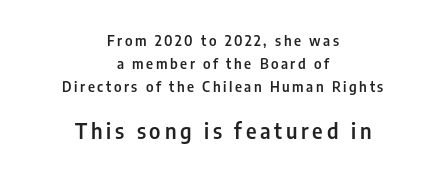
Q: Is the text bold? A: Semi-bold.
Q: Is the text italic (slanted)? A: No, it is upright.
Q: Is the text underlined? A: No.
Q: How is the paragraph aligned? A: Centered.
Q: Is the spacing between lines tight, normal or loose? A: Normal.
Q: Which block of text is set in a larger size, the first (top) or the second (bottom)? A: The second (bottom) one.
